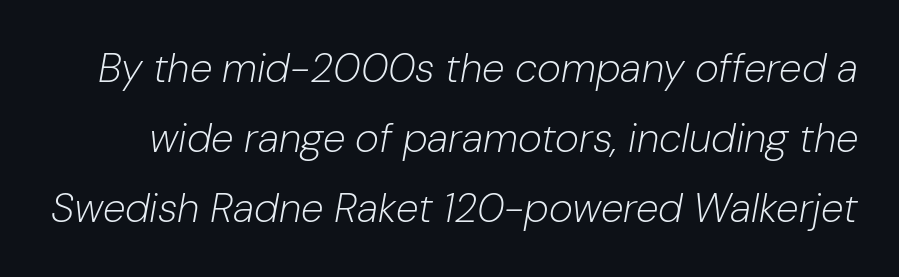
Q: Is the text bold? A: No.
Q: Is the text italic (slanted)? A: Yes, it leans right by about 10 degrees.
Q: Is the text underlined? A: No.
Q: Is the spacing between letters normal or unusually wide? A: Normal.
Q: Width (condensed, normal, or wide)? A: Normal.
Q: Stroke contrast? A: Low.
Q: x-height? A: Medium.
Q: Monospaced? A: No.
